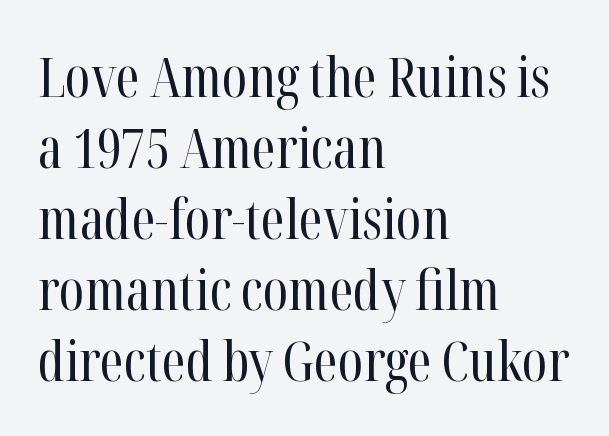
Here the designer chose a conventional face with non-uniform glyph widths. Is there any slant? The stems are plumb. Stroke thickness stays within the range of a standard reading face or lighter. The typeface chosen for these lines features serifs.
